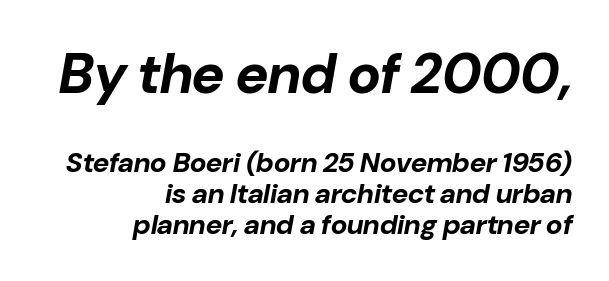
Q: Is the text bold? A: Yes.
Q: Is the text italic (slanted)? A: Yes, it leans right by about 10 degrees.
Q: Is the text underlined? A: No.
Q: How is the paragraph aligned? A: Right-aligned.
Q: Is the spacing between letters normal or unusually wide? A: Normal.
Q: Is the spacing between lines tight, normal or loose? A: Tight.
Q: Which block of text is set in a larger size, the first (top) or the second (bottom)? A: The first (top) one.
Q: Width (condensed, normal, or wide)? A: Normal.
Q: Stroke contrast? A: Low.
Q: x-height? A: Medium.
Q: Monospaced? A: No.
